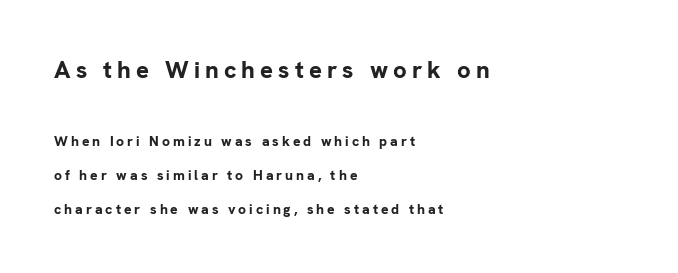
The image shows 24 px bold type, upright; set left-aligned, loose line spacing (2.43x), unusually wide letter spacing (+0.21 em), not underlined; the first (top) block is 1.71x larger.
